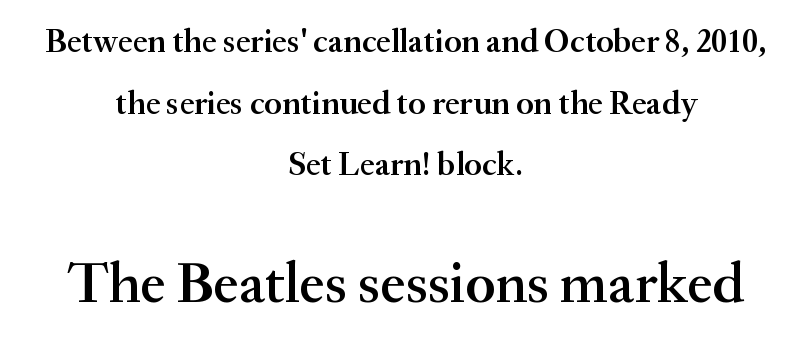
{"serif": "yes", "italic": "no", "bold": "semi", "weight": "semibold", "width": "normal", "stroke_contrast": "medium", "x_height": "small", "monospaced": "no", "underline": "no", "align": "center", "line_spacing_ratio": 1.87, "letter_spacing": "normal", "letter_spacing_em": 0.0, "larger_block": "second", "size_ratio": 1.73, "glyph_px": 57}
